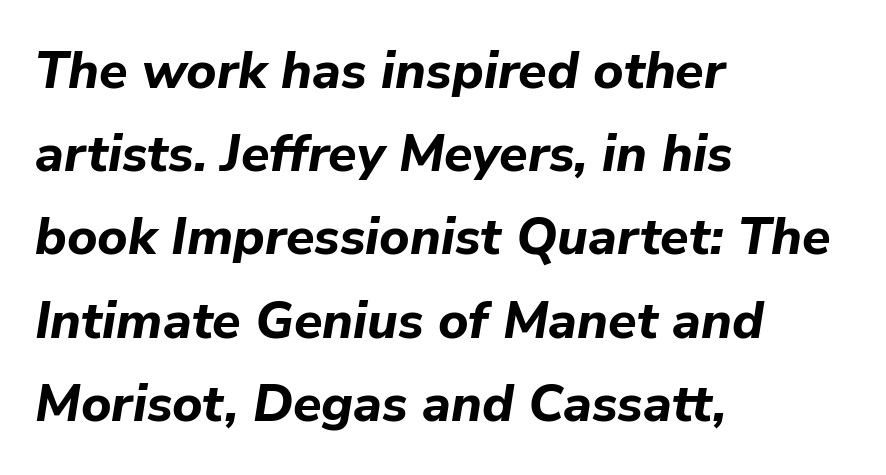
The specimen reads as italic at a glance. Teacher's note: observe the even left margin — that is flush-left alignment. The area under the type is left untouched. Is this a fixed-width face? No — the glyphs have proportional, varying widths. What weight is shown? A full bold with thick strokes.
